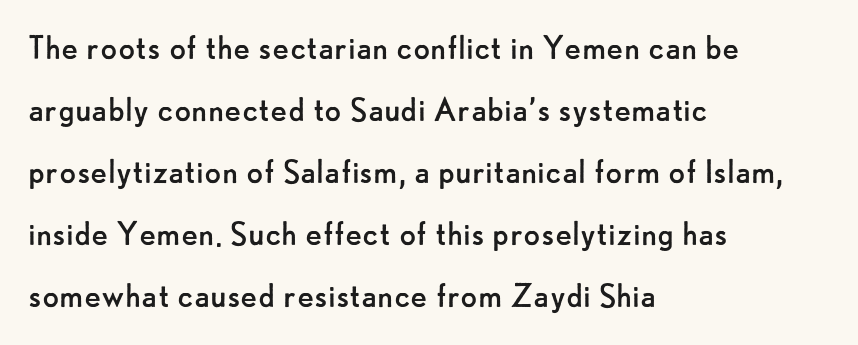
{"serif": "no", "italic": "no", "bold": "no", "weight": "regular", "width": "normal", "stroke_contrast": "low", "x_height": "small", "monospaced": "no", "underline": "no", "align": "left", "line_spacing": "normal", "line_spacing_ratio": 1.59, "letter_spacing": "normal", "letter_spacing_em": 0.0, "glyph_px": 39}
